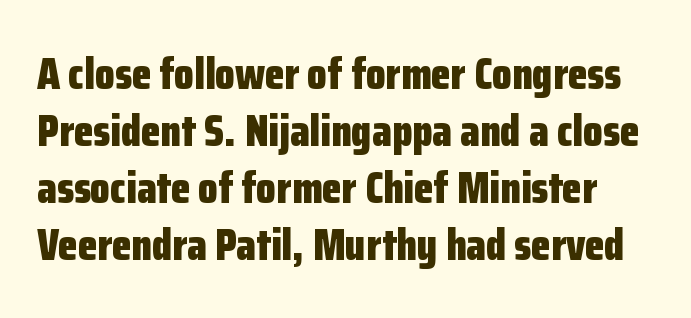
{"serif": "no", "italic": "no", "bold": "yes", "weight": "bold", "width": "condensed", "stroke_contrast": "low", "x_height": "medium", "monospaced": "no", "underline": "no", "line_spacing": "normal", "line_spacing_ratio": 1.27, "letter_spacing": "normal", "letter_spacing_em": 0.0, "glyph_px": 45}
